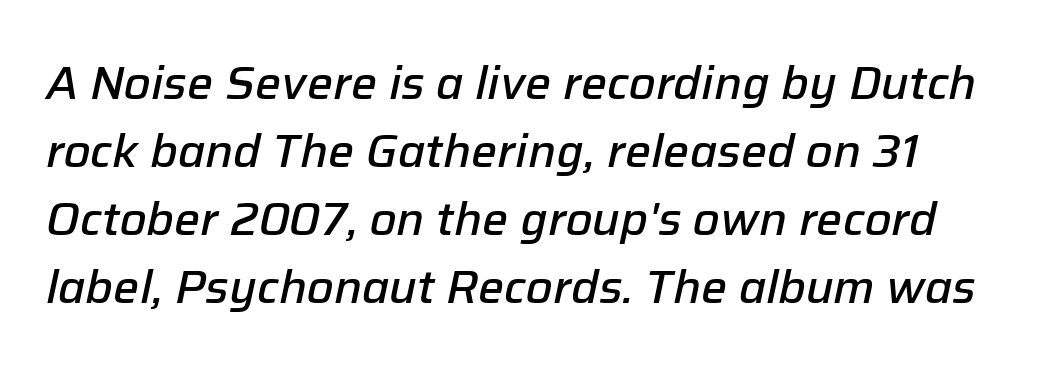
The foot of each line stays bare and open. Character widths vary here, with narrow letters taking less room than wide ones. One glance says typical: line gaps are just what's usual. The rendering uses a semibold face; strokes are thickened but not to full bold.
